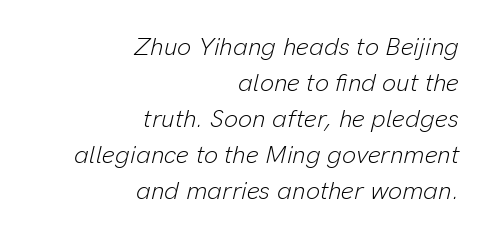
The image shows 25 px text type, italic (leaning right); set right-aligned, normal line spacing (1.44x), normal letter spacing, not underlined.
